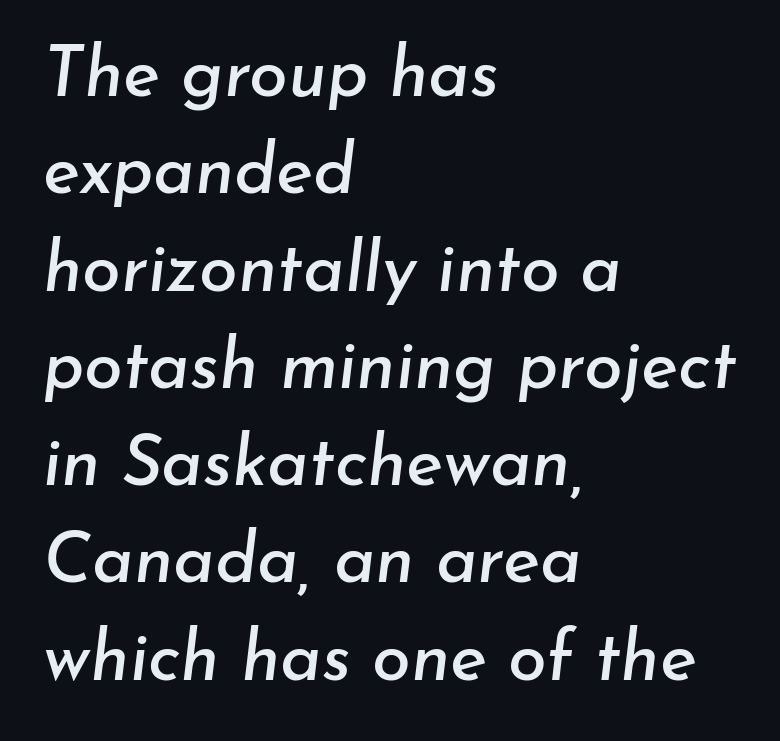
Q: Is the text italic (slanted)? A: Yes, it leans right by about 7 degrees.
Q: Is the text underlined? A: No.
Q: How is the paragraph aligned? A: Left-aligned.
Q: Is the spacing between letters normal or unusually wide? A: Normal.
Q: Is the spacing between lines tight, normal or loose? A: Normal.
Q: Width (condensed, normal, or wide)? A: Normal.
Q: Stroke contrast? A: Low.
Q: x-height? A: Small.
Q: Monospaced? A: No.
